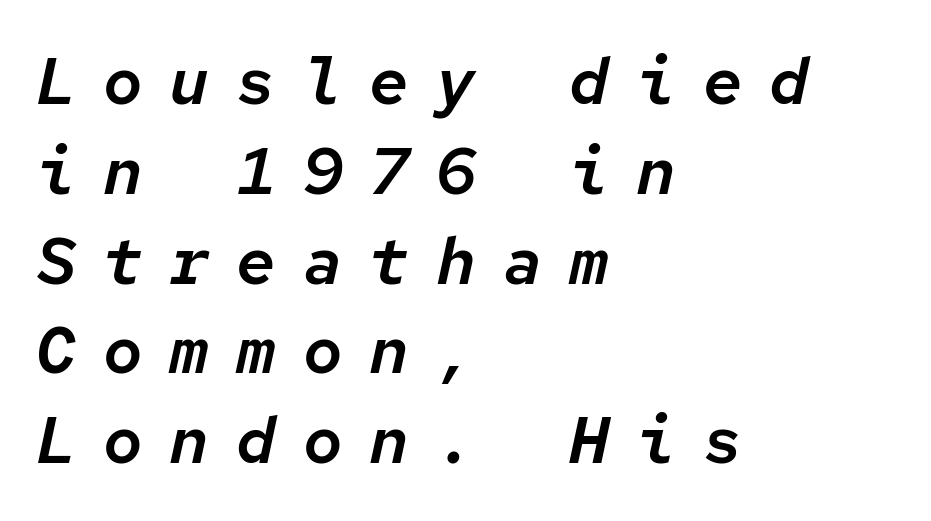
Alignment: flush left. The lettering tilts uniformly, giving the passage an italic look. Note the uniform advance width — an 'i' takes as much space as an 'm'. Each word looks stretched out because of the extra space between its letters. What's the leading like? Ordinary, nothing unusual. The specimen omits any rule beneath the text block's lines.
